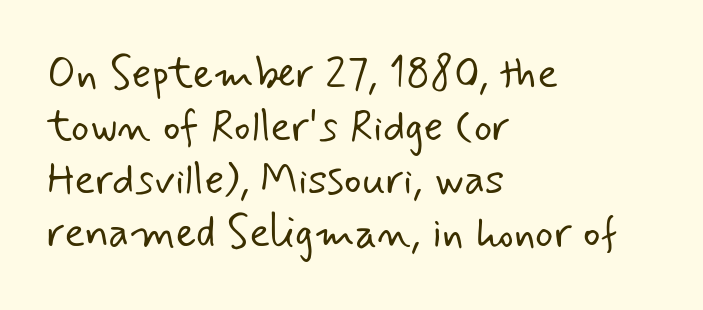
{"serif": "no", "bold": "no", "weight": "light", "width": "normal", "stroke_contrast": "low", "x_height": "small", "monospaced": "no", "underline": "no", "align": "left", "line_spacing_ratio": 1.23, "letter_spacing": "normal", "letter_spacing_em": 0.0, "glyph_px": 43}
